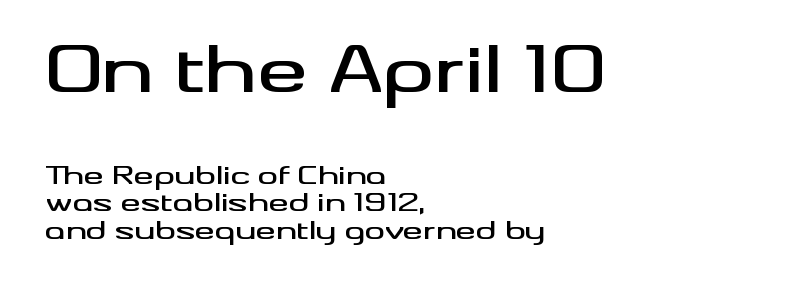
Q: Is the text italic (slanted)? A: No, it is upright.
Q: Is the typeface a serif or a sans-serif typeface? A: Sans-serif.
Q: Is the text underlined? A: No.
Q: How is the paragraph aligned? A: Left-aligned.
Q: Is the spacing between letters normal or unusually wide? A: Normal.
Q: Is the spacing between lines tight, normal or loose? A: Tight.
Q: Which block of text is set in a larger size, the first (top) or the second (bottom)? A: The first (top) one.
Q: Width (condensed, normal, or wide)? A: Wide.
Q: Stroke contrast? A: Medium.
Q: x-height? A: Small.
Q: Monospaced? A: No.
